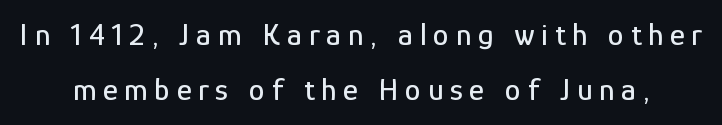
Q: Is the text italic (slanted)? A: No, it is upright.
Q: Is the typeface a serif or a sans-serif typeface? A: Sans-serif.
Q: Is the text underlined? A: No.
Q: Is the spacing between letters normal or unusually wide? A: Unusually wide.
Q: Width (condensed, normal, or wide)? A: Condensed.
Q: Stroke contrast? A: Low.
Q: x-height? A: Medium.
Q: Monospaced? A: No.
